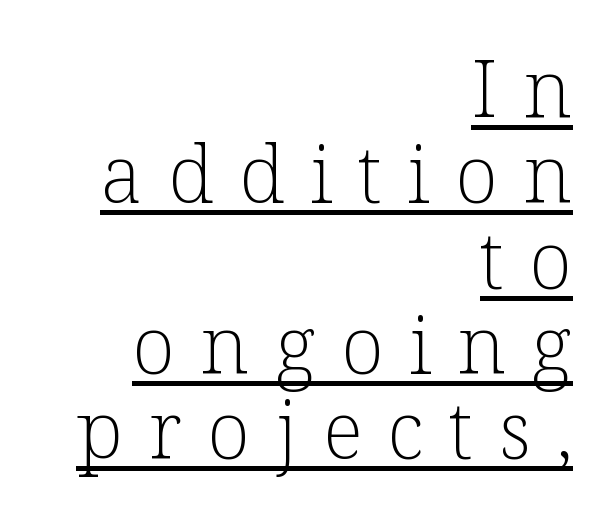
The words here are underlined. When letters stand straight like this, we call the style roman or upright. This sample is right-justified, so line beginnings fall wherever the words allow. The face looks like a standard text weight, possibly lighter. These lines are rendered in a variable-pitch font. Vertically, the passage feels compressed, each row crowding the next.
